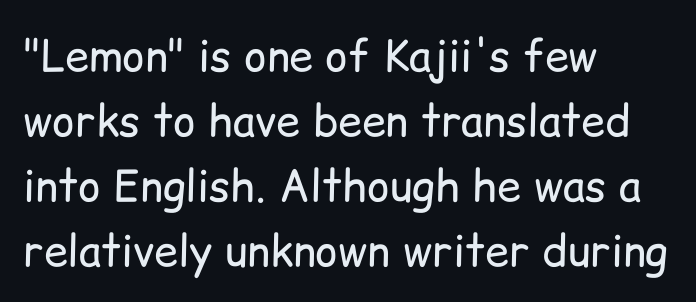
The image shows 43 px regular-weight sans-serif type, upright; set left-aligned, normal line spacing (1.51x), normal letter spacing, not underlined; low stroke contrast and a medium x-height.
